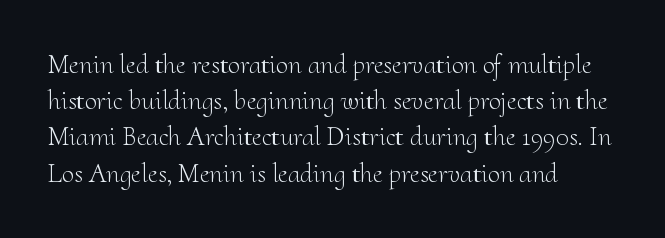
The strokes carry an ordinary text weight at most. Teacher's note: observe the even left margin — that is flush-left alignment. The lines sit at an ordinary, default distance from one another. Does extra space separate the letters? No, they use regular spacing. Posture: vertical. The specimen omits any rule beneath the text block's lines.
